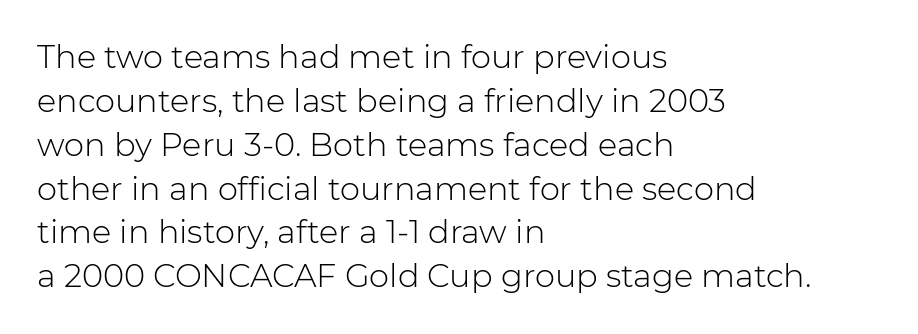
Think of a printed novel: that variable character pitch is what you see here. Characters follow at the spacing the type designer built in. The lettering holds an erect, upright posture throughout. The text was rendered using a sans face with plain stroke endings. The foot of each line stays bare and open. Nothing heavy about these letters — not bold at all.
